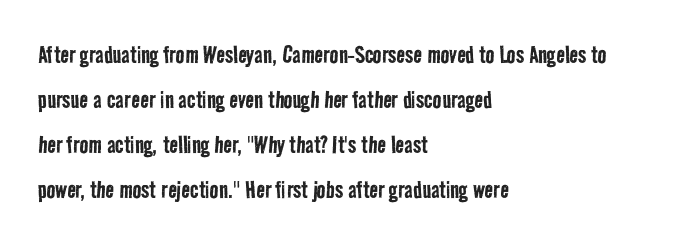
{"serif": "no", "bold": "no", "weight": "regular", "width": "condensed", "stroke_contrast": "low", "x_height": "medium", "monospaced": "no", "underline": "no", "align": "left", "line_spacing": "normal", "line_spacing_ratio": 1.55, "letter_spacing": "normal", "letter_spacing_em": 0.0, "glyph_px": 29}
